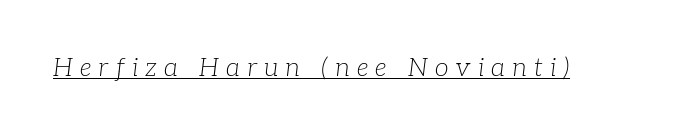
The image shows 25 px text type, italic (leaning right); set unusually wide letter spacing (+0.29 em), underlined.
